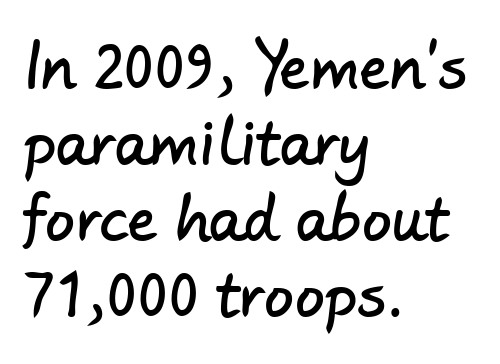
The image shows 59 px sans-serif type; set left-aligned, normal line spacing (1.29x), normal letter spacing, not underlined; low stroke contrast and a small x-height.
